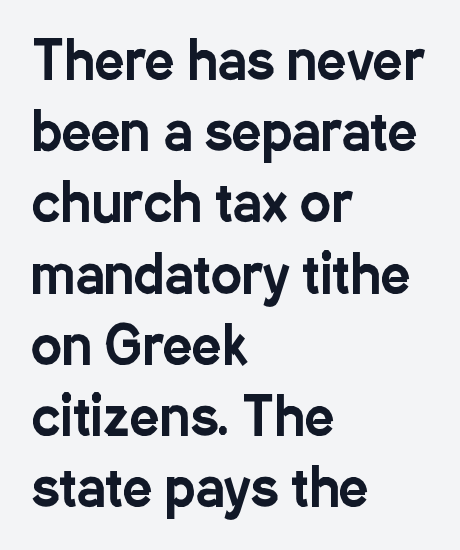
{"serif": "no", "italic": "no", "width": "condensed", "stroke_contrast": "low", "x_height": "medium", "monospaced": "no", "underline": "no", "align": "left", "line_spacing": "normal", "line_spacing_ratio": 1.37, "letter_spacing": "normal", "letter_spacing_em": 0.0, "glyph_px": 52}
